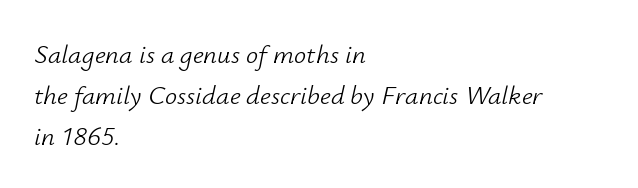
The image shows 27 px text type, italic (leaning right); set left-aligned, normal line spacing (1.52x), normal letter spacing, not underlined.
